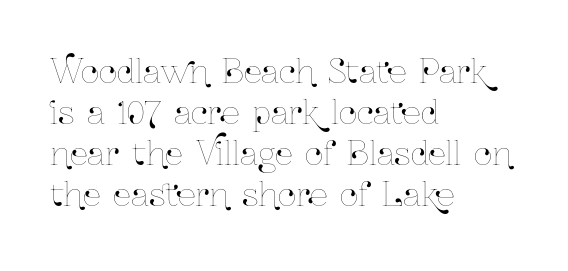
Note the varied advance widths — an 'i' is clearly narrower than an 'm'. Does the copy run flush right? No — it runs flush left. Descenders are the only things crossing below the line. The font's upright variant was chosen for this text. Glyph-to-glyph distance matches everyday printed text.
